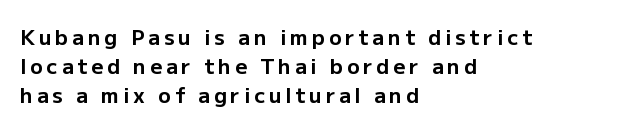
Q: Is the text bold? A: Yes.
Q: Is the text italic (slanted)? A: No, it is upright.
Q: Is the text underlined? A: No.
Q: How is the paragraph aligned? A: Left-aligned.
Q: Is the spacing between lines tight, normal or loose? A: Normal.
